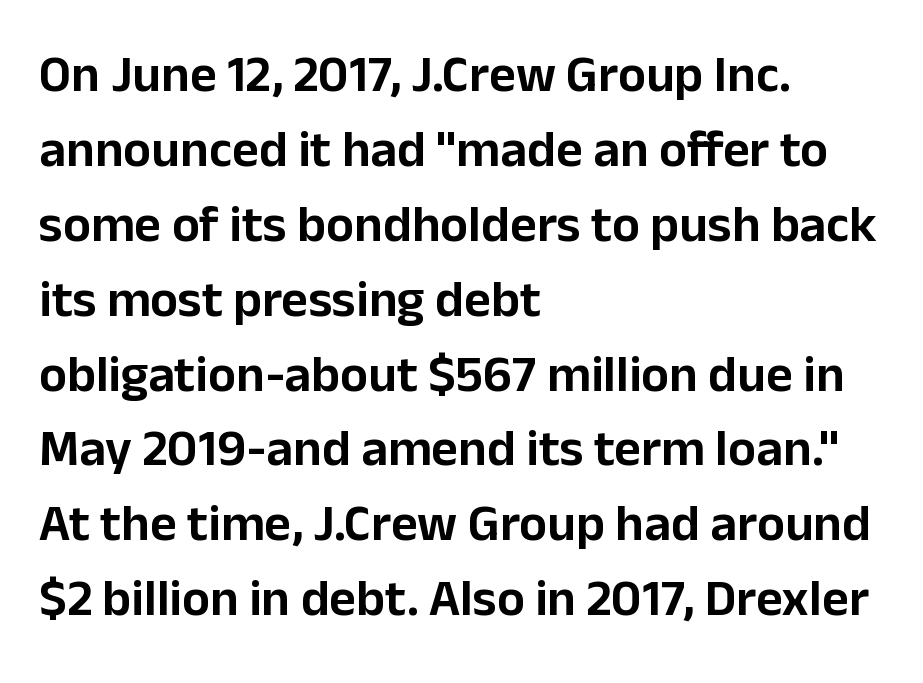
The image shows 52 px sans-serif type, upright; set left-aligned, normal line spacing (1.44x), normal letter spacing, not underlined; low stroke contrast and a medium x-height.
